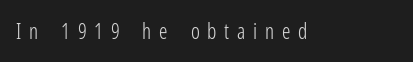
Look at the tracking — it's clearly loosened, letters drifting apart. Unlike italic type, these characters show no tilt at all. A quiet, ordinary-to-light weight characterises the typeface. This rendering features lettering with no underline.
